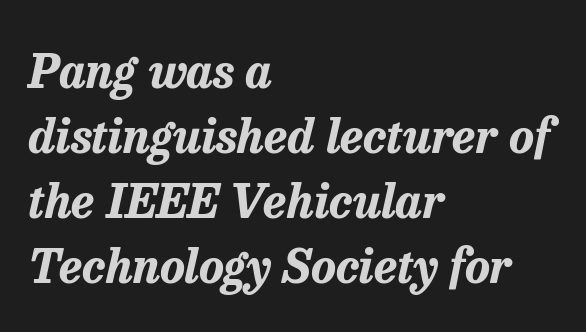
The image shows 47 px bold type, italic (leaning right); set left-aligned, normal line spacing (1.38x), normal letter spacing, not underlined; low stroke contrast and a medium x-height.
